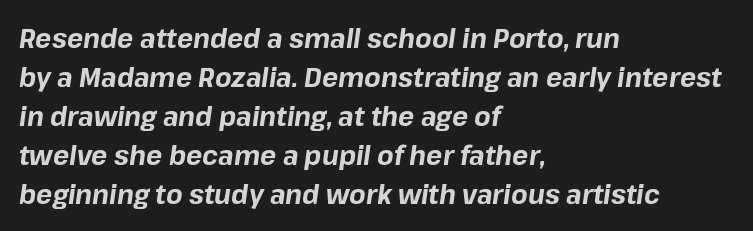
The image shows 27 px bold type, italic (leaning right); set left-aligned, normal line spacing (1.44x), normal letter spacing, not underlined.
